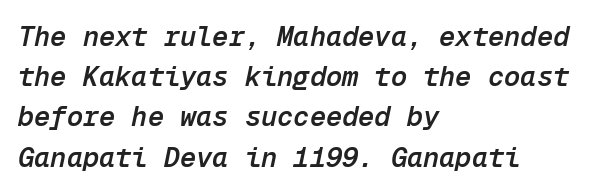
The image shows 27 px text type, italic (leaning right); set left-aligned, normal line spacing (1.49x), normal letter spacing, not underlined.
